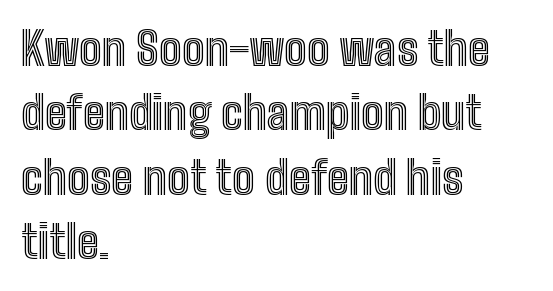
The image shows 45 px condensed type, upright; set left-aligned, normal line spacing (1.43x), normal letter spacing, not underlined; a medium x-height.
